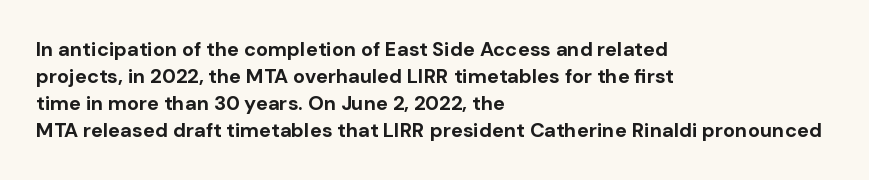
The image shows 20 px bold type, upright; set left-aligned, normal line spacing (1.35x), normal letter spacing, not underlined.
